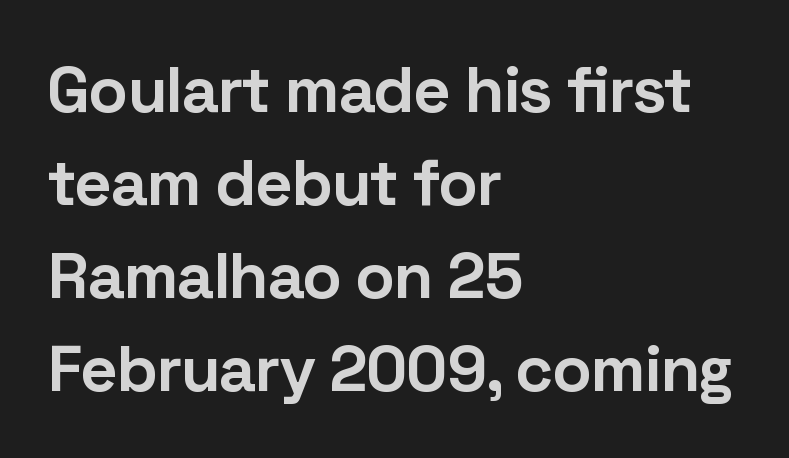
The passage shown is typed in a proportional face where columns would drift. You can tell from the bare stems that sans-serif type was used. As a designer I'd log this as weight 700, bold. Quick note: underline off.
